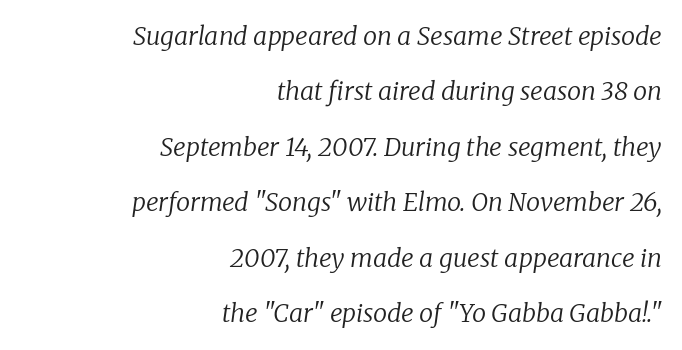
The image shows 25 px text type, italic (leaning right); set right-aligned, loose line spacing (2.22x), normal letter spacing, not underlined.
